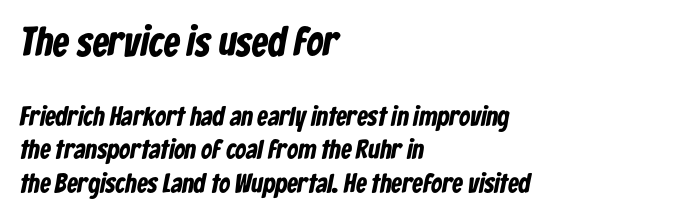
Q: Is the text bold? A: Yes.
Q: Is the typeface a serif or a sans-serif typeface? A: Sans-serif.
Q: Is the text underlined? A: No.
Q: How is the paragraph aligned? A: Left-aligned.
Q: Is the spacing between letters normal or unusually wide? A: Normal.
Q: Which block of text is set in a larger size, the first (top) or the second (bottom)? A: The first (top) one.
Q: Width (condensed, normal, or wide)? A: Condensed.
Q: Stroke contrast? A: Low.
Q: x-height? A: Medium.
Q: Monospaced? A: No.
